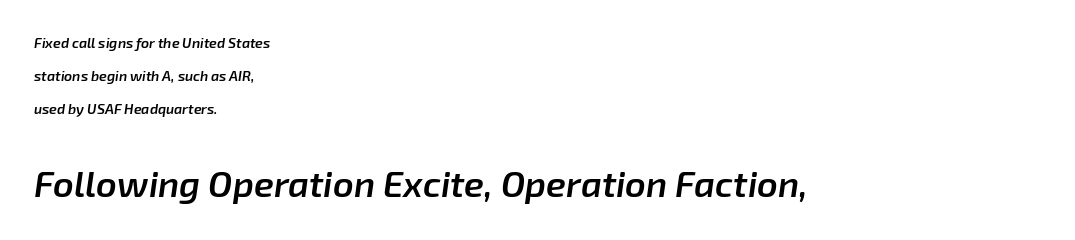
{"italic": "yes", "lean": "right", "slant_degrees": 8, "bold": "semi", "weight": "semibold", "width": "normal", "stroke_contrast": "low", "x_height": "medium", "monospaced": "no", "underline": "no", "align": "left", "line_spacing": "loose", "line_spacing_ratio": 2.34, "letter_spacing": "normal", "letter_spacing_em": 0.0, "larger_block": "second", "size_ratio": 2.57, "glyph_px": 36}
